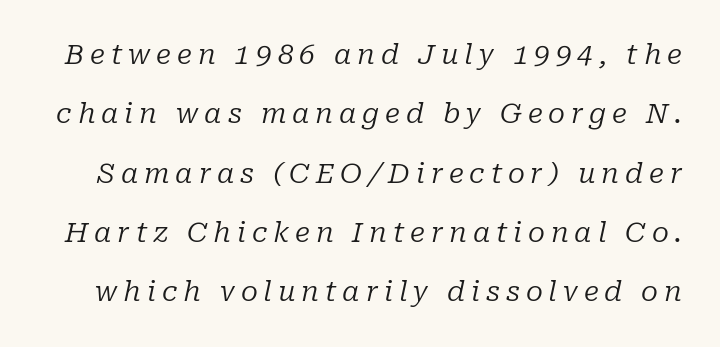
The type family on display is of the serif kind. The passage shown stacks its lines with a broad gap. Descenders are the only things crossing below the line. Looks like regular typesetting: each glyph gets only the width it needs.
